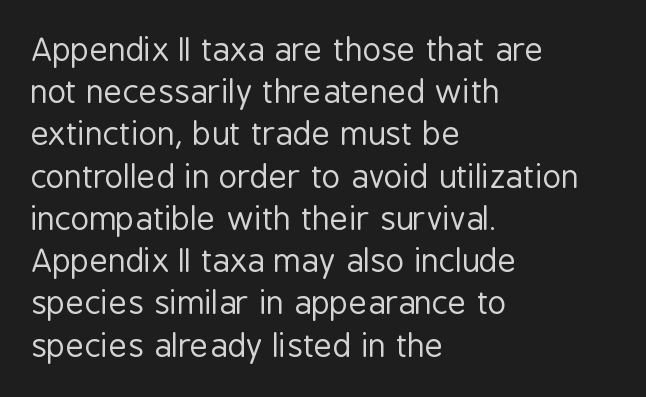
The image shows 32 px regular-weight, condensed sans-serif type, upright; set left-aligned, normal line spacing (1.32x), normal letter spacing, not underlined; low stroke contrast and a medium x-height.
